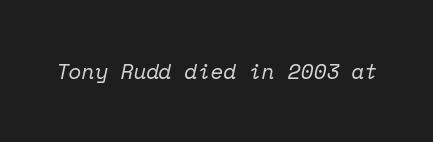
Each word holds together tightly as a unit, with standard inter-letter gaps. Style check: oblique. Lines of text with bare space underneath. Heaviness? Minimal to ordinary, like unemphasized prose.
